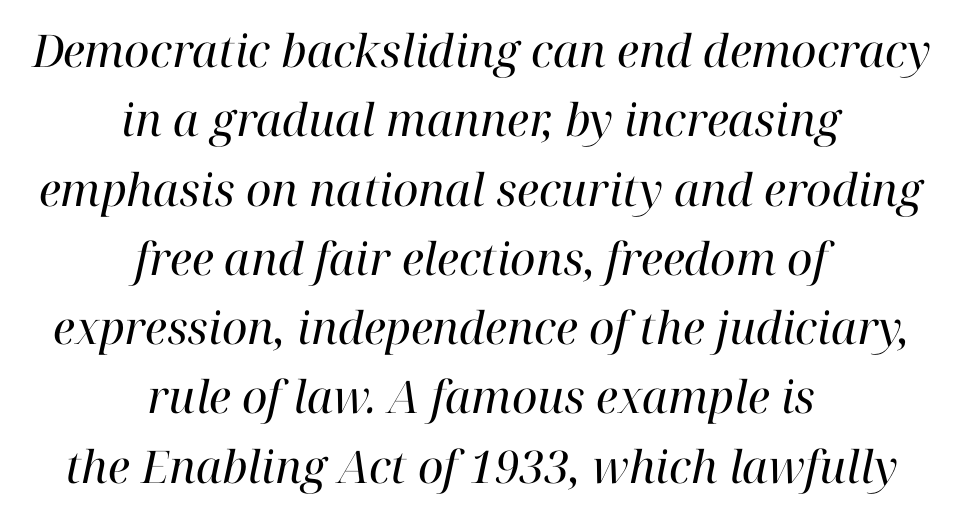
The image shows 45 px regular-weight serif type, italic (leaning right); set centered, normal line spacing (1.54x), normal letter spacing, not underlined; high stroke contrast and a medium x-height.
